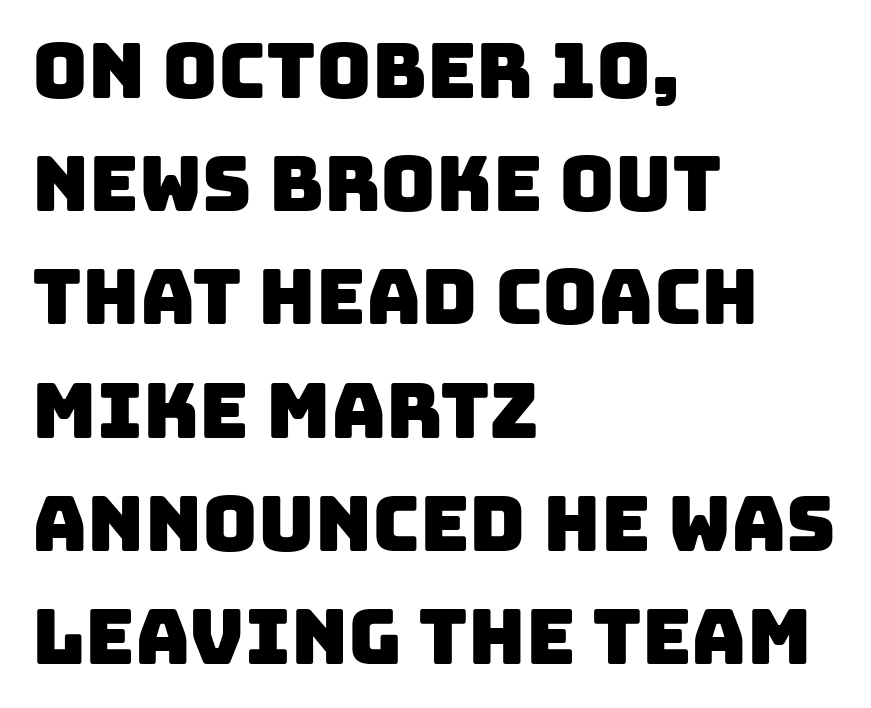
Short note: letters normally spaced. A classic flush-left, rag-right setting is used for this passage. Lines of text with bare space underneath. Typographically, this falls in the sans-serif category. These lines sit exactly where default settings would place them.
